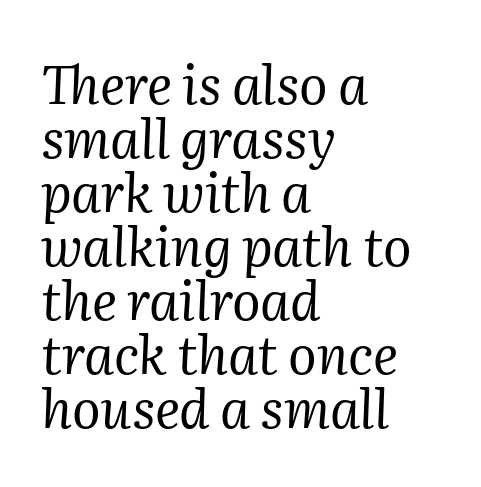
Q: Is the text bold? A: No.
Q: Is the text italic (slanted)? A: Yes, it leans right by about 2 degrees.
Q: Is the typeface a serif or a sans-serif typeface? A: Serif.
Q: Is the text underlined? A: No.
Q: How is the paragraph aligned? A: Left-aligned.
Q: Is the spacing between letters normal or unusually wide? A: Normal.
Q: Is the spacing between lines tight, normal or loose? A: Tight.
Q: Width (condensed, normal, or wide)? A: Normal.
Q: Stroke contrast? A: Medium.
Q: x-height? A: Medium.
Q: Monospaced? A: No.
